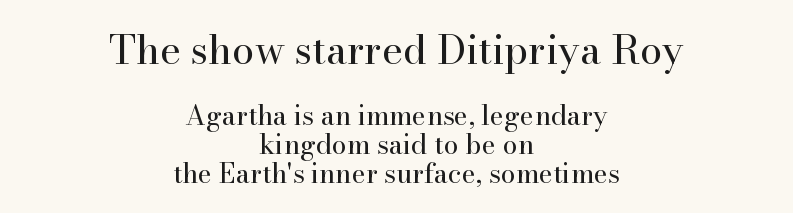
The image shows 40 px regular-weight serif type, upright; set centered, tight line spacing (1.07x), normal letter spacing, not underlined; the first (top) block is 1.48x larger; high stroke contrast and a small x-height.
